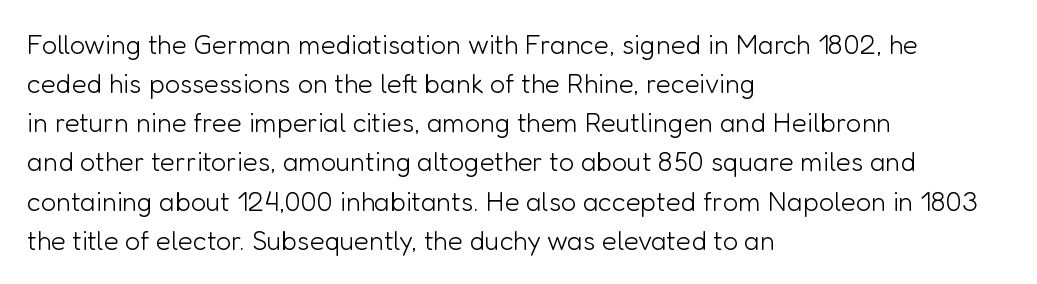
{"italic": "no", "bold": "no", "underline": "no", "align": "left", "line_spacing": "normal", "line_spacing_ratio": 1.45, "letter_spacing": "normal", "letter_spacing_em": 0.0, "glyph_px": 27}
